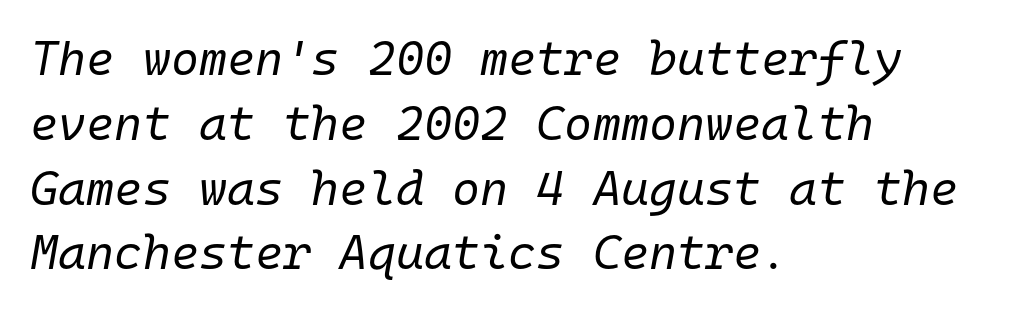
Q: Is the text bold? A: No.
Q: Is the text italic (slanted)? A: Yes, it leans right by about 10 degrees.
Q: Is the text underlined? A: No.
Q: How is the paragraph aligned? A: Left-aligned.
Q: Is the spacing between letters normal or unusually wide? A: Normal.
Q: Is the spacing between lines tight, normal or loose? A: Normal.
Q: Width (condensed, normal, or wide)? A: Normal.
Q: Stroke contrast? A: Low.
Q: x-height? A: Medium.
Q: Monospaced? A: Yes.
